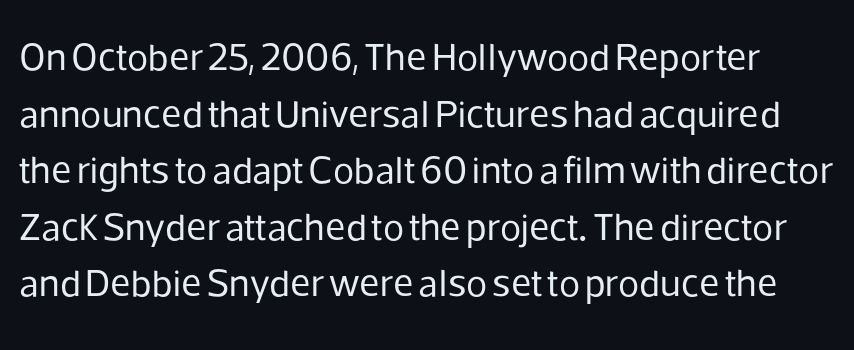
Q: Is the text bold? A: No.
Q: Is the text italic (slanted)? A: No, it is upright.
Q: Is the typeface a serif or a sans-serif typeface? A: Sans-serif.
Q: Is the text underlined? A: No.
Q: Is the spacing between letters normal or unusually wide? A: Normal.
Q: Is the spacing between lines tight, normal or loose? A: Normal.
Q: Width (condensed, normal, or wide)? A: Normal.
Q: Stroke contrast? A: Low.
Q: x-height? A: Medium.
Q: Monospaced? A: No.
